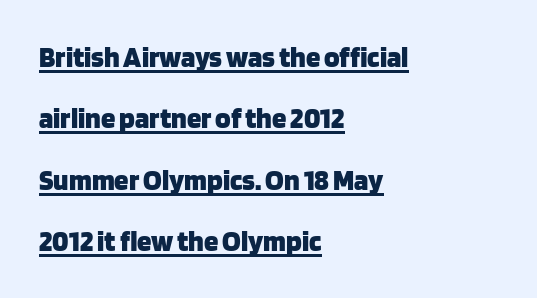
The image shows 29 px heavy sans-serif type, upright; set left-aligned, loose line spacing (2.12x), normal letter spacing, underlined; low stroke contrast and a large x-height.
